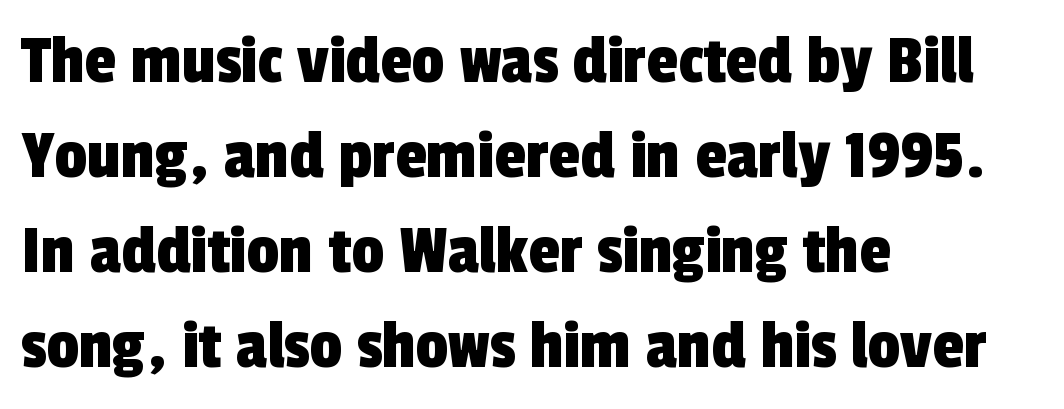
The image shows 72 px condensed sans-serif type; set left-aligned, normal line spacing (1.32x), normal letter spacing, not underlined; a medium x-height.
